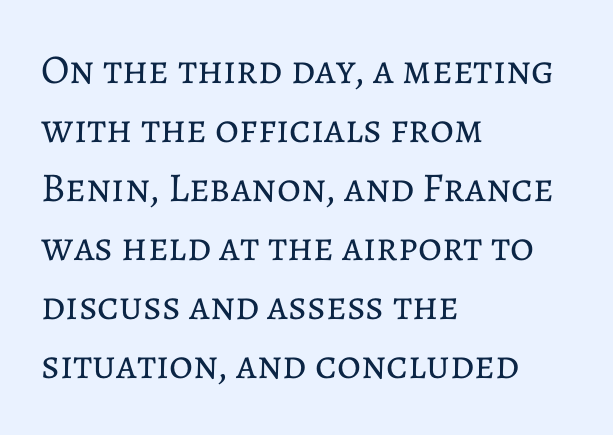
{"italic": "no", "bold": "no", "weight": "regular", "width": "normal", "stroke_contrast": "low", "x_height": "medium", "monospaced": "no", "underline": "no", "align": "left", "line_spacing": "normal", "line_spacing_ratio": 1.44, "letter_spacing": "normal", "letter_spacing_em": 0.0, "glyph_px": 41}
